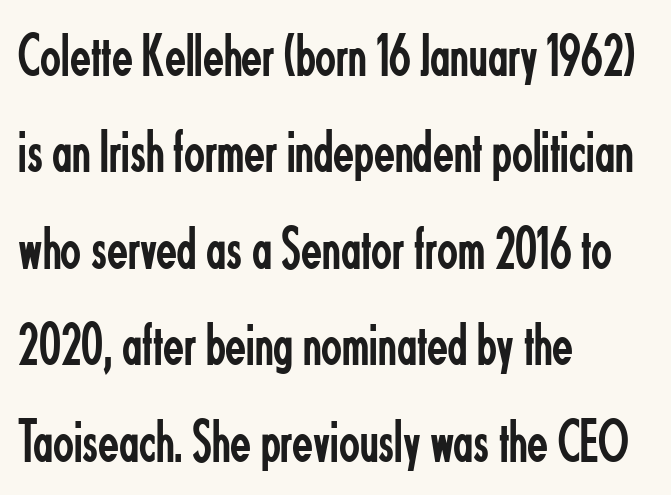
{"serif": "no", "italic": "no", "bold": "no", "weight": "regular", "width": "condensed", "stroke_contrast": "low", "x_height": "small", "monospaced": "no", "underline": "no", "align": "left", "line_spacing": "normal", "line_spacing_ratio": 1.58, "letter_spacing": "normal", "letter_spacing_em": 0.0, "glyph_px": 61}
